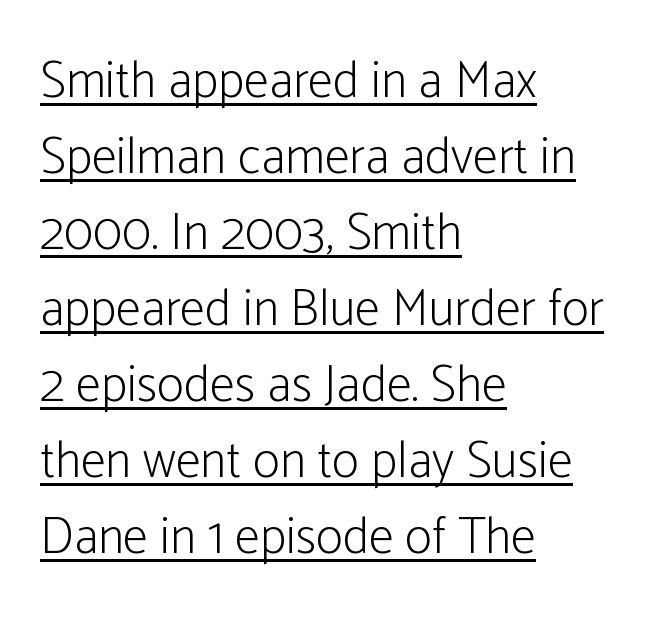
The image shows 51 px light, condensed sans-serif type, upright; set left-aligned, normal line spacing (1.49x), normal letter spacing, underlined; low stroke contrast and a medium x-height.
